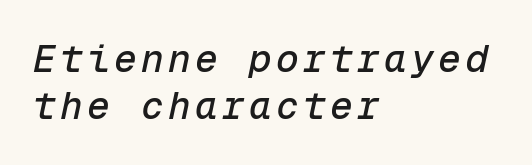
The image shows 38 px text type, italic (leaning right), monospaced; set left-aligned, line spacing 1.24x, not underlined; low stroke contrast and a medium x-height.
